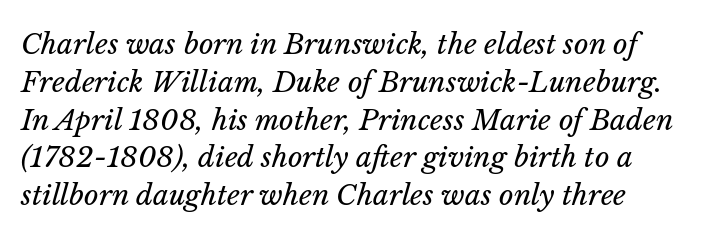
The image shows 28 px regular-weight type, italic (leaning right); set normal line spacing (1.35x), normal letter spacing, not underlined; low stroke contrast and a medium x-height.
